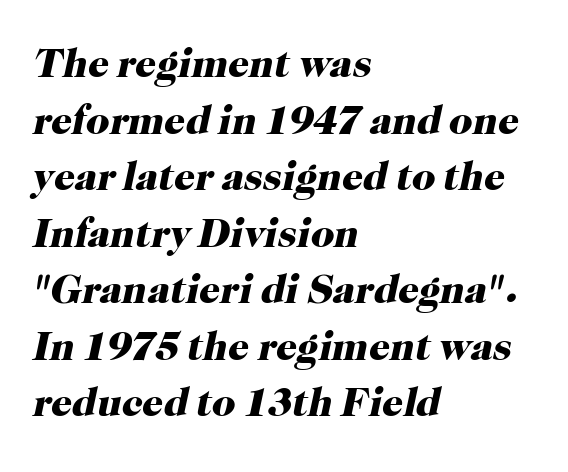
The image shows 41 px heavy serif type, italic (leaning right); set left-aligned, normal line spacing (1.38x), normal letter spacing, not underlined; high stroke contrast and a medium x-height.
